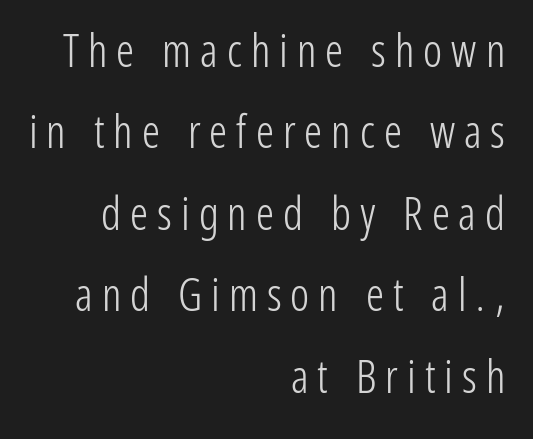
Regarding serifs, this sample does without them. If you drew a ruler down the right edge, every line would touch it. Display-style spreading of the glyphs; the letterfit is very open. Anything drawn beneath the words? Only blank space. Unbolded letterforms with no extra heft. Note the varied advance widths — an 'i' is clearly narrower than an 'm'.
